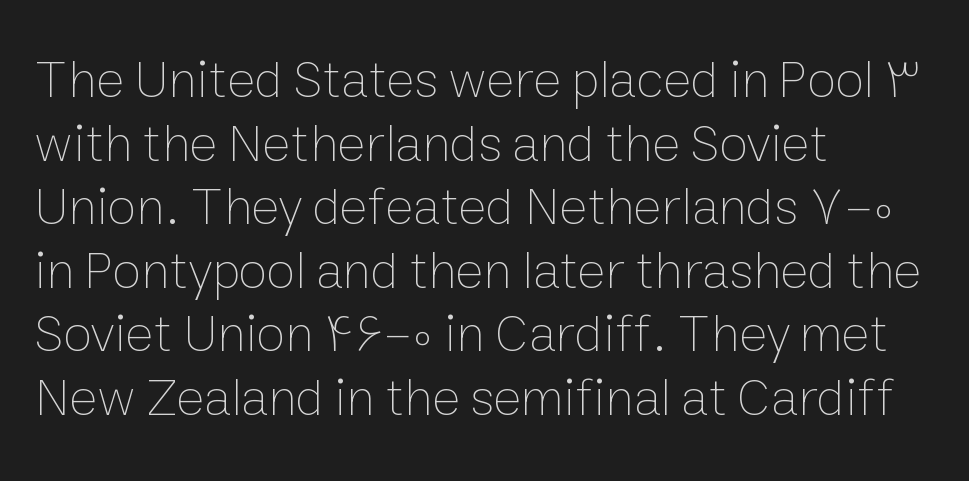
{"italic": "no", "bold": "no", "weight": "thin", "width": "normal", "stroke_contrast": "low", "x_height": "medium", "monospaced": "no", "underline": "no", "align": "left", "line_spacing_ratio": 1.2, "letter_spacing": "normal", "letter_spacing_em": 0.0, "glyph_px": 53}
